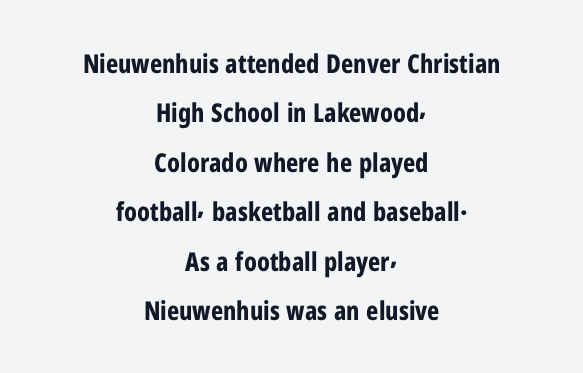
The strokes are fattened all the way to bold. Compared with a flush-left layout, this one balances lines on the center instead. A typesetter would mark this as roman, not italic. Nobody touched the tracking dial on this one. In terms of leading, this rendering errs on the spacious side.
